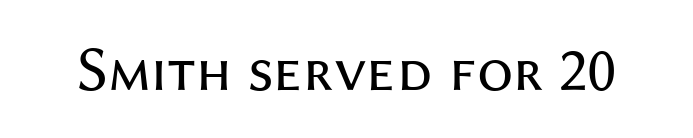
Caption: standard tracking, unaltered. Nope, no serifs anywhere on these letters. Heaviness? Minimal to ordinary, like unemphasized prose. Every stem runs plumb, perpendicular to the baseline. Do the characters align in a grid? No, the font is proportional.
